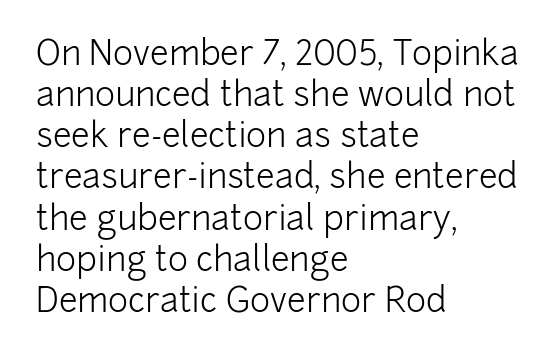
The image shows 34 px light sans-serif type, upright; set left-aligned, line spacing 1.21x, normal letter spacing, not underlined; low stroke contrast and a medium x-height.
